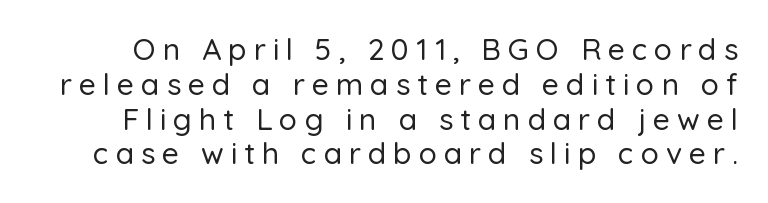
The characters display no serif detailing; their extremities are plain. Tracking here is generous; glyphs stand well apart from one another. Character widths vary here, with narrow letters taking less room than wide ones. Rendered with straight, roman letterforms. Words float on clear page, feet unadorned.
